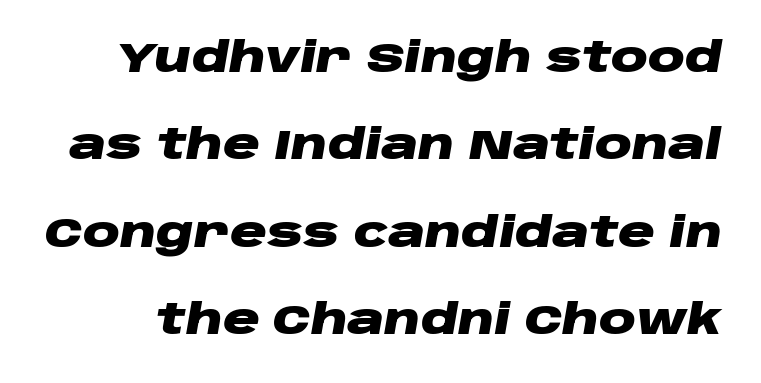
The image shows 41 px heavy, wide type, italic (leaning right); set loose line spacing (2.13x), normal letter spacing, not underlined; low stroke contrast and a large x-height.
